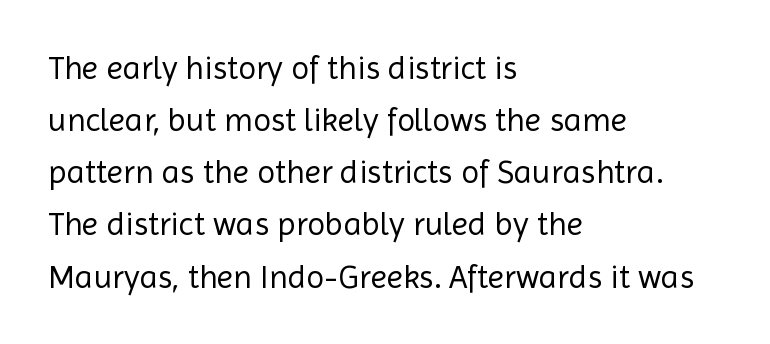
Q: Is the text bold? A: No.
Q: Is the text italic (slanted)? A: No, it is upright.
Q: Is the typeface a serif or a sans-serif typeface? A: Sans-serif.
Q: Is the text underlined? A: No.
Q: How is the paragraph aligned? A: Left-aligned.
Q: Is the spacing between letters normal or unusually wide? A: Normal.
Q: Is the spacing between lines tight, normal or loose? A: Normal.
Q: Width (condensed, normal, or wide)? A: Normal.
Q: x-height? A: Medium.
Q: Monospaced? A: No.
